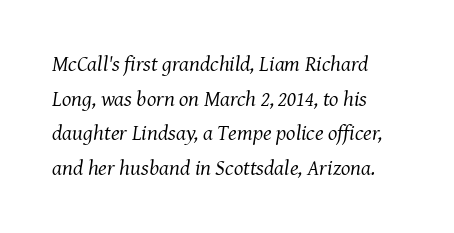
{"italic": "yes", "lean": "right", "slant_degrees": 7, "bold": "no", "underline": "no", "align": "left", "line_spacing": "normal", "line_spacing_ratio": 1.57, "letter_spacing": "normal", "letter_spacing_em": 0.0, "glyph_px": 22}
